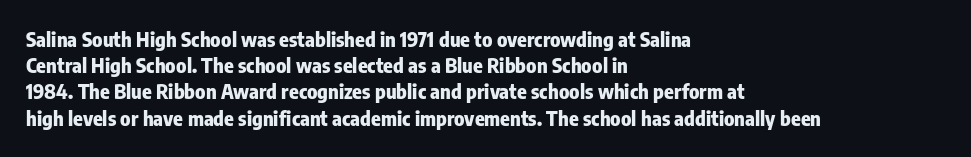
{"italic": "no", "bold": "yes", "underline": "no", "align": "left", "line_spacing": "normal", "line_spacing_ratio": 1.31, "letter_spacing": "normal", "letter_spacing_em": 0.0, "glyph_px": 20}
